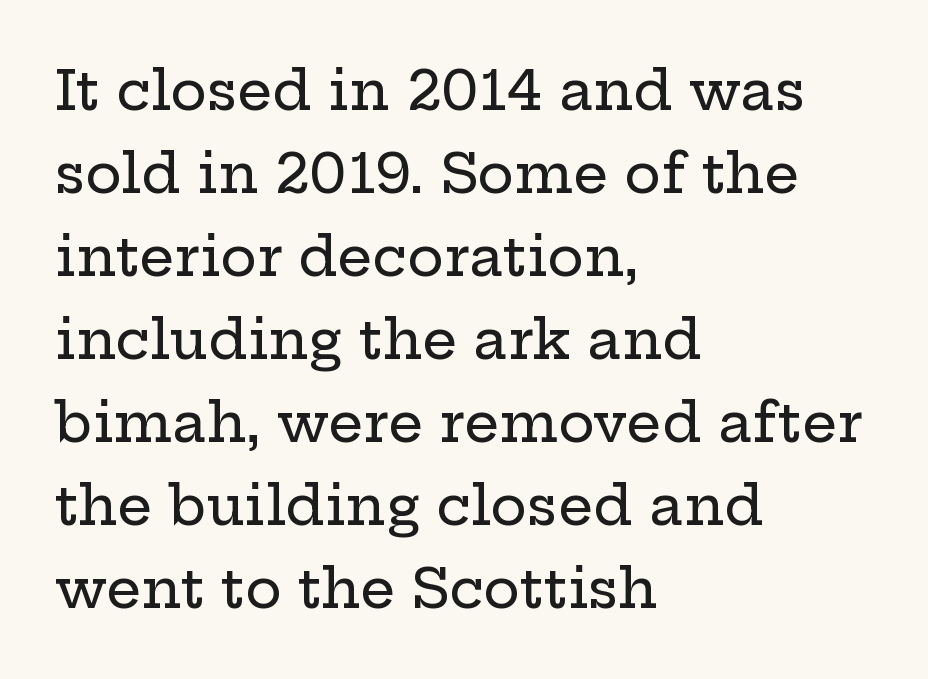
Q: Is the text italic (slanted)? A: No, it is upright.
Q: Is the typeface a serif or a sans-serif typeface? A: Serif.
Q: Is the text underlined? A: No.
Q: How is the paragraph aligned? A: Left-aligned.
Q: Is the spacing between letters normal or unusually wide? A: Normal.
Q: Is the spacing between lines tight, normal or loose? A: Normal.
Q: Width (condensed, normal, or wide)? A: Wide.
Q: Stroke contrast? A: Low.
Q: x-height? A: Medium.
Q: Monospaced? A: No.
